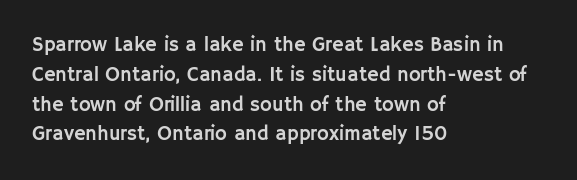
The image shows 20 px text type, upright; set left-aligned, normal line spacing (1.49x), normal letter spacing, not underlined.
